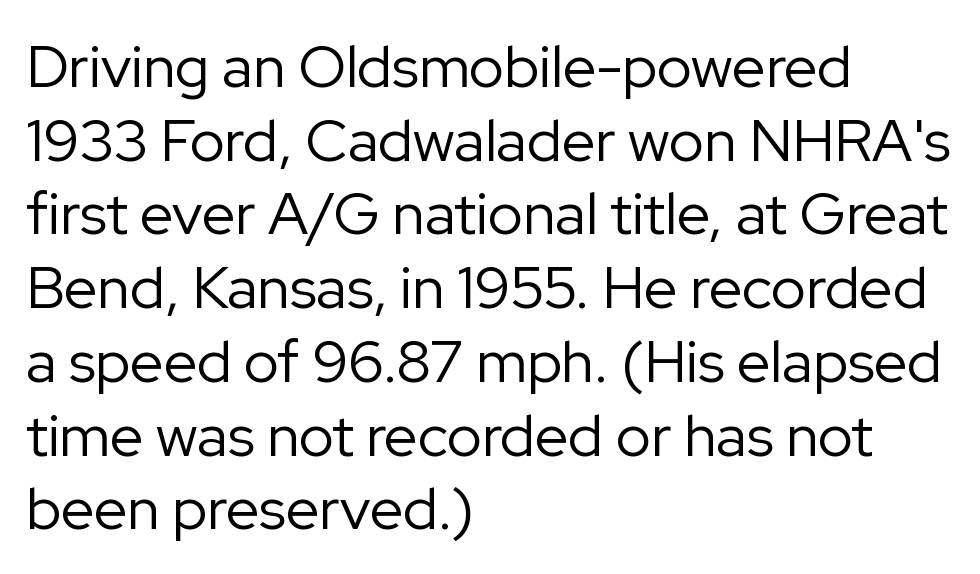
Q: Is the text bold? A: No.
Q: Is the text italic (slanted)? A: No, it is upright.
Q: Is the typeface a serif or a sans-serif typeface? A: Sans-serif.
Q: Is the text underlined? A: No.
Q: How is the paragraph aligned? A: Left-aligned.
Q: Is the spacing between letters normal or unusually wide? A: Normal.
Q: Is the spacing between lines tight, normal or loose? A: Normal.
Q: Width (condensed, normal, or wide)? A: Normal.
Q: Stroke contrast? A: Low.
Q: x-height? A: Medium.
Q: Monospaced? A: No.
